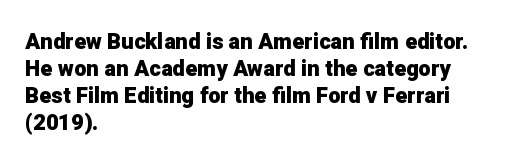
Q: Is the text bold? A: Yes.
Q: Is the text italic (slanted)? A: No, it is upright.
Q: Is the text underlined? A: No.
Q: How is the paragraph aligned? A: Left-aligned.
Q: Is the spacing between letters normal or unusually wide? A: Normal.
